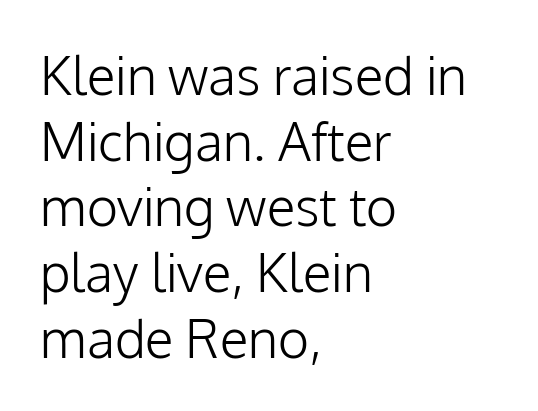
{"serif": "no", "italic": "no", "bold": "no", "weight": "light", "width": "normal", "stroke_contrast": "low", "x_height": "medium", "monospaced": "no", "underline": "no", "align": "left", "line_spacing_ratio": 1.24, "letter_spacing": "normal", "letter_spacing_em": 0.0, "glyph_px": 53}
